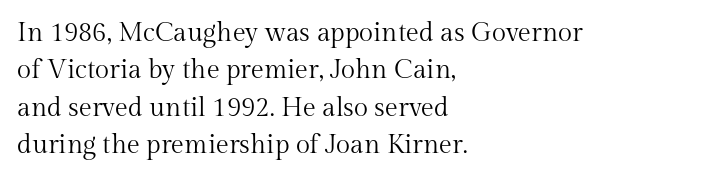
{"italic": "no", "bold": "no", "underline": "no", "align": "left", "line_spacing": "normal", "line_spacing_ratio": 1.44, "letter_spacing": "normal", "letter_spacing_em": 0.0, "glyph_px": 26}
